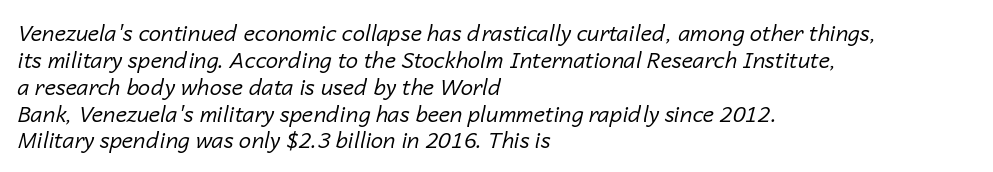
The image shows 22 px text type, italic (leaning right); set left-aligned, line spacing 1.22x, normal letter spacing, not underlined.
